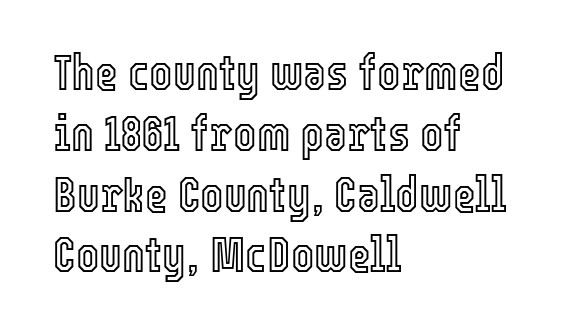
{"italic": "no", "width": "condensed", "x_height": "medium", "monospaced": "no", "underline": "no", "align": "left", "line_spacing_ratio": 1.24, "letter_spacing": "normal", "letter_spacing_em": 0.0, "glyph_px": 49}
